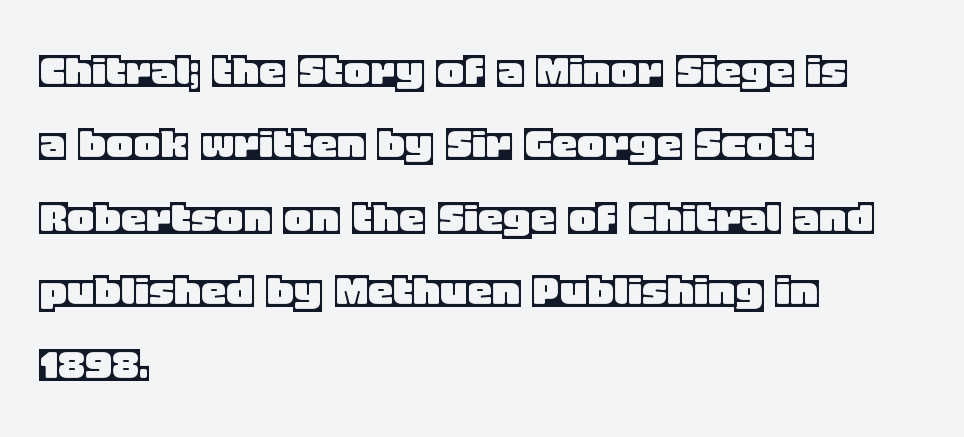
Q: Is the text italic (slanted)? A: No, it is upright.
Q: Is the text underlined? A: No.
Q: How is the paragraph aligned? A: Left-aligned.
Q: Is the spacing between letters normal or unusually wide? A: Normal.
Q: Is the spacing between lines tight, normal or loose? A: Normal.
Q: Width (condensed, normal, or wide)? A: Normal.
Q: x-height? A: Large.
Q: Monospaced? A: No.
